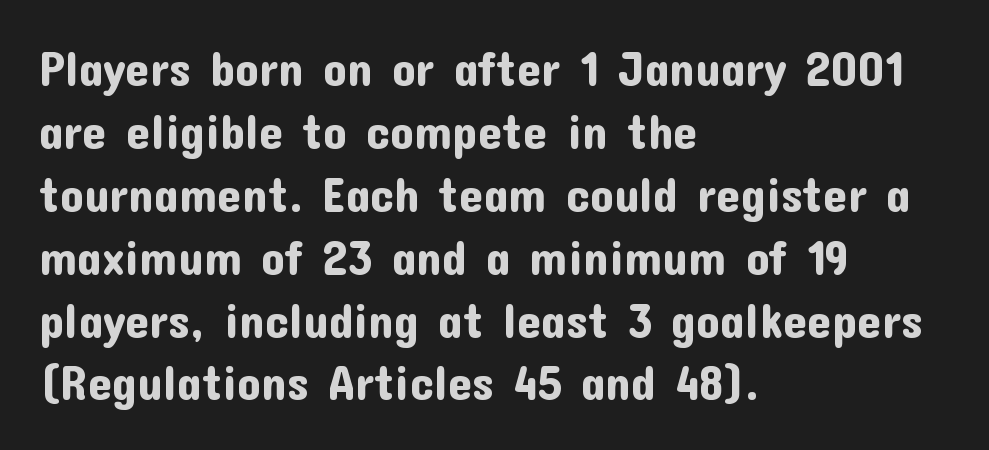
The font's upright variant was chosen for this text. This is sans-serif lettering, the kind often seen on screens and signage. The rendering uses a moderate line-height, typical for paragraphs. Reading down the block, your eye returns to a fixed left position each line. Unmarked baselines from the first word to the last.
